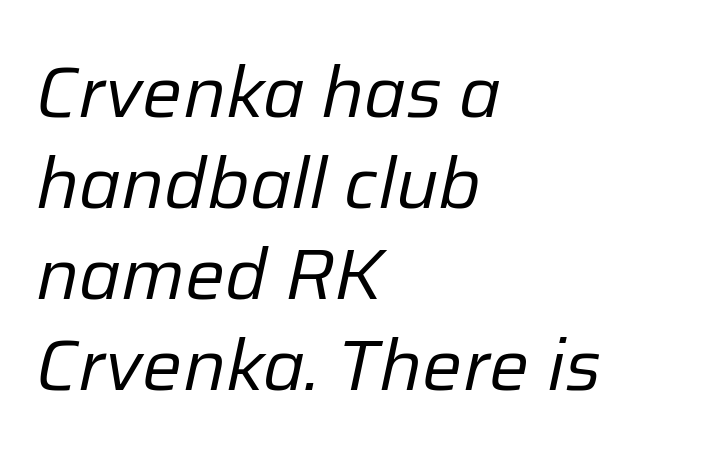
{"italic": "yes", "lean": "right", "slant_degrees": 12, "bold": "no", "weight": "regular", "width": "normal", "stroke_contrast": "low", "x_height": "medium", "monospaced": "no", "underline": "no", "align": "left", "line_spacing": "normal", "line_spacing_ratio": 1.28, "letter_spacing": "normal", "letter_spacing_em": 0.0, "glyph_px": 71}
